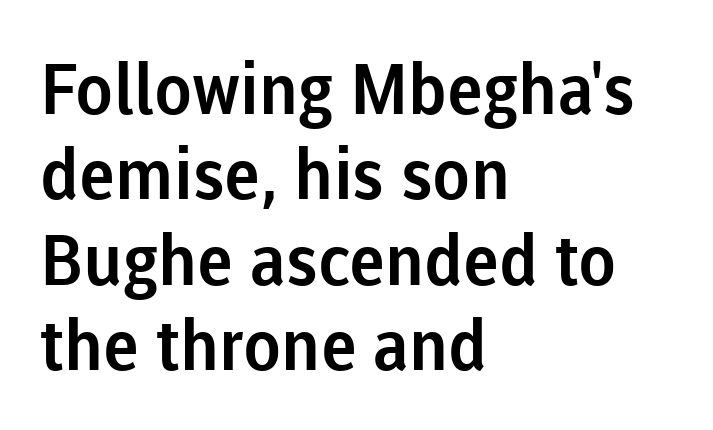
Q: Is the text italic (slanted)? A: No, it is upright.
Q: Is the typeface a serif or a sans-serif typeface? A: Sans-serif.
Q: Is the text underlined? A: No.
Q: How is the paragraph aligned? A: Left-aligned.
Q: Is the spacing between letters normal or unusually wide? A: Normal.
Q: Width (condensed, normal, or wide)? A: Normal.
Q: Stroke contrast? A: Low.
Q: x-height? A: Medium.
Q: Monospaced? A: No.
